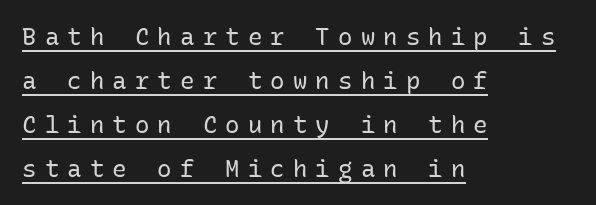
{"italic": "no", "bold": "no", "underline": "yes", "align": "left", "line_spacing_ratio": 1.83, "letter_spacing": "wide", "letter_spacing_em": 0.34, "glyph_px": 24}
